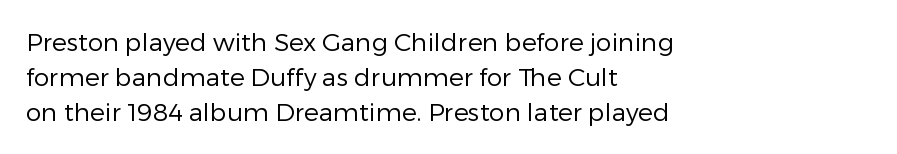
Nobody drew a line under any word here. The passage is arranged the way most books set body copy — flush left. Is the stroke heavy? The answer is a plain regular-or-lighter. Nobody touched the tracking dial on this one. A roman cut, with each character standing at attention. The space between consecutive lines is moderate.
